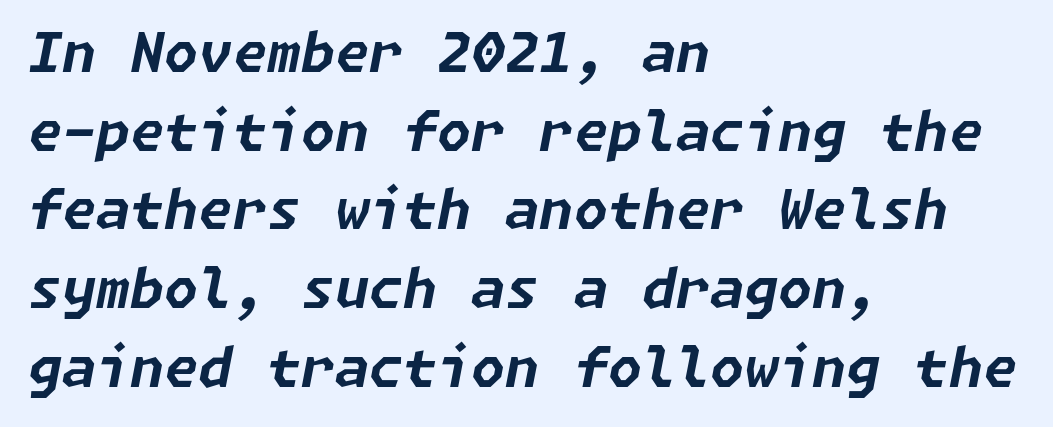
The glyphs look as if they've been sheared to an angle. The passage shown is not underscored anywhere. Line beginnings align vertically; line endings do not. The rendering keeps characters at their native spacing. The typesetting leans heavy: a genuine bold. The block of text has a typical density, with ordinary space between rows.
